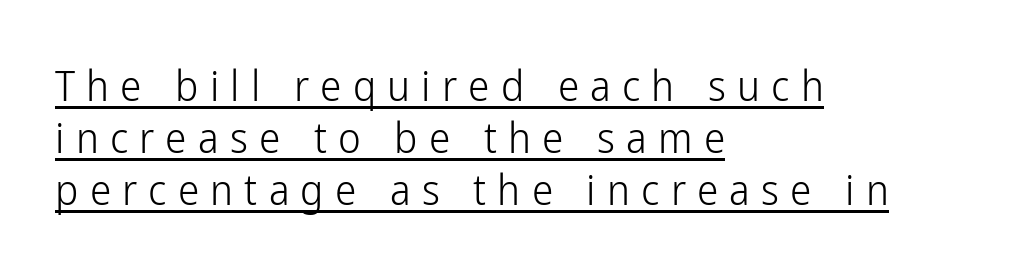
Heaviness? Minimal to ordinary, like unemphasized prose. A student would call this left alignment; a typographer would say flush left, rag right. The face used here is rendered with a markedly widened letterfit. Think of a printed novel: that variable character pitch is what you see here. The typography opts for an upright posture over an oblique one. The string is rendered with underlining switched on.
